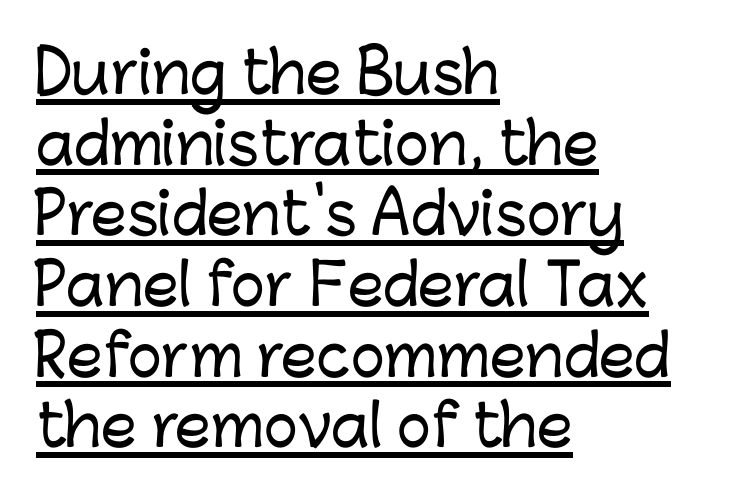
Decoration check: the copy is underlined. What stands out about the letter spacing? Nothing — it is the standard amount. In terms of posture, this sample is upright. This is sans-serif lettering, the kind often seen on screens and signage.
